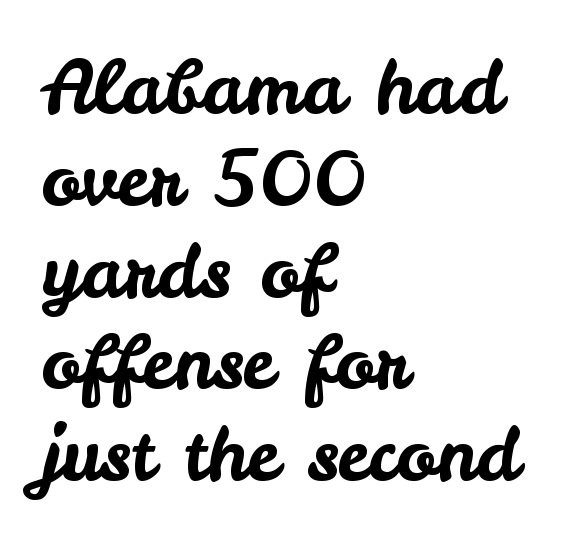
{"serif": "no", "width": "normal", "stroke_contrast": "low", "x_height": "small", "monospaced": "no", "underline": "no", "align": "left", "line_spacing_ratio": 1.24, "letter_spacing": "normal", "letter_spacing_em": 0.0, "glyph_px": 74}
